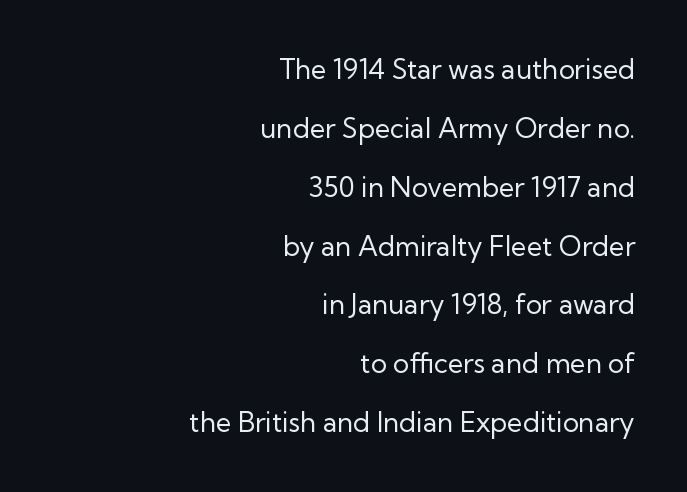
The image shows 27 px text type, upright; set right-aligned, loose line spacing (2.18x), normal letter spacing, not underlined.
